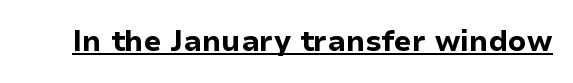
{"serif": "no", "italic": "no", "bold": "yes", "weight": "bold", "width": "normal", "stroke_contrast": "low", "x_height": "medium", "monospaced": "no", "underline": "yes", "letter_spacing": "normal", "letter_spacing_em": 0.0, "glyph_px": 29}
